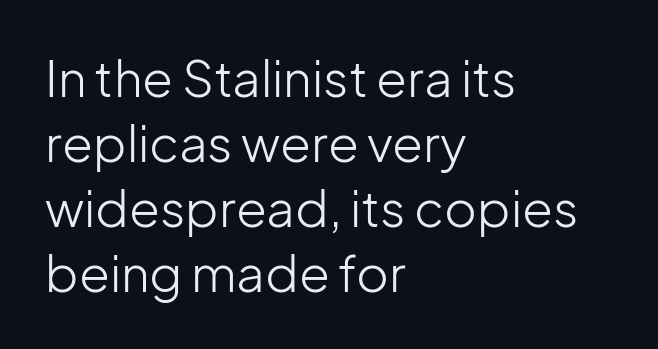
{"serif": "no", "italic": "no", "bold": "no", "weight": "light", "width": "normal", "stroke_contrast": "low", "x_height": "medium", "monospaced": "no", "underline": "no", "align": "left", "line_spacing": "normal", "line_spacing_ratio": 1.3, "letter_spacing": "normal", "letter_spacing_em": 0.0, "glyph_px": 50}
